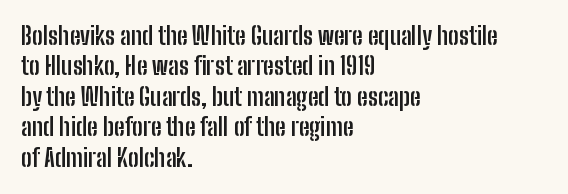
The image shows 24 px bold type, upright; set left-aligned, normal line spacing (1.27x), normal letter spacing, not underlined.
